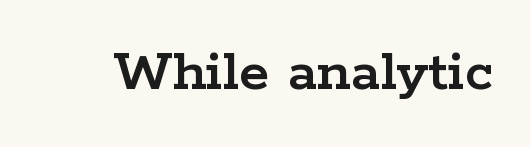
Q: Is the text italic (slanted)? A: No, it is upright.
Q: Is the typeface a serif or a sans-serif typeface? A: Serif.
Q: Is the text underlined? A: No.
Q: Is the spacing between letters normal or unusually wide? A: Normal.
Q: Width (condensed, normal, or wide)? A: Wide.
Q: Stroke contrast? A: Low.
Q: x-height? A: Medium.
Q: Monospaced? A: No.
